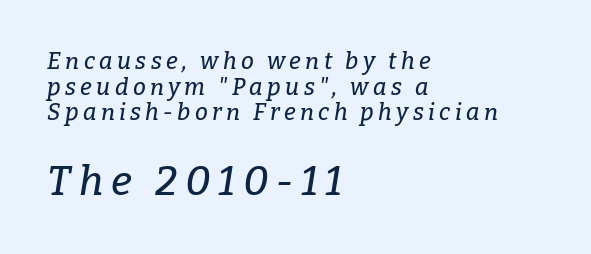
Q: Is the text italic (slanted)? A: Yes, it leans right by about 9 degrees.
Q: Is the typeface a serif or a sans-serif typeface? A: Serif.
Q: Is the text underlined? A: No.
Q: How is the paragraph aligned? A: Left-aligned.
Q: Is the spacing between lines tight, normal or loose? A: Tight.
Q: Which block of text is set in a larger size, the first (top) or the second (bottom)? A: The second (bottom) one.
Q: Width (condensed, normal, or wide)? A: Normal.
Q: Stroke contrast? A: Low.
Q: x-height? A: Medium.
Q: Monospaced? A: No.
